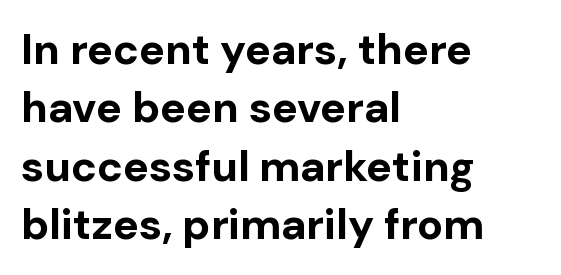
Q: Is the text bold? A: Yes.
Q: Is the text italic (slanted)? A: No, it is upright.
Q: Is the typeface a serif or a sans-serif typeface? A: Sans-serif.
Q: Is the text underlined? A: No.
Q: How is the paragraph aligned? A: Left-aligned.
Q: Is the spacing between letters normal or unusually wide? A: Normal.
Q: Is the spacing between lines tight, normal or loose? A: Normal.
Q: Width (condensed, normal, or wide)? A: Normal.
Q: Stroke contrast? A: Low.
Q: x-height? A: Medium.
Q: Monospaced? A: No.
